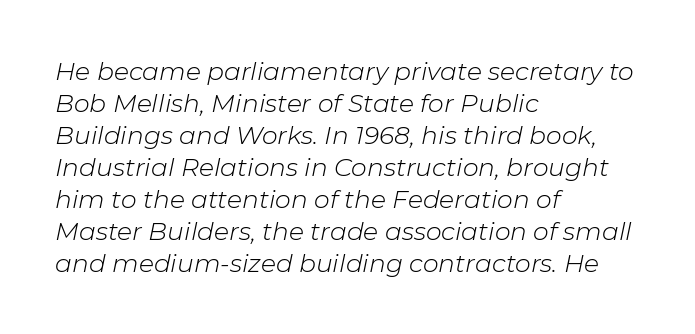
{"italic": "yes", "lean": "right", "slant_degrees": 11, "bold": "no", "underline": "no", "align": "left", "line_spacing": "normal", "line_spacing_ratio": 1.28, "letter_spacing": "normal", "letter_spacing_em": 0.0, "glyph_px": 25}
